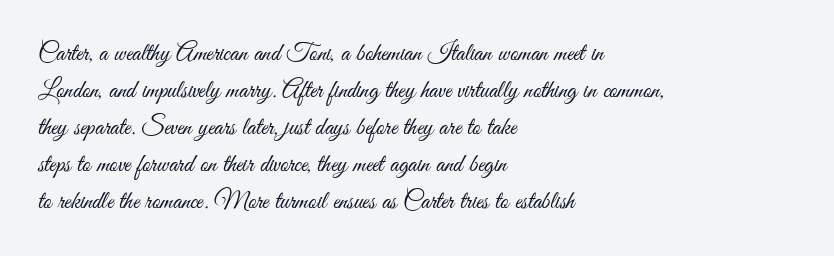
A typesetter would call this leading conventional body-copy spacing. Descender tails drop into unmarked territory. Visually the block forms a straight wall on the left and a jagged coastline on the right.
